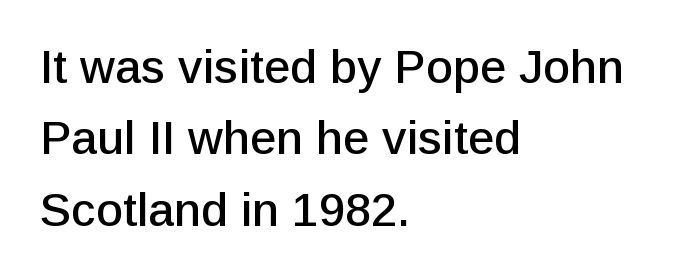
The image shows 47 px sans-serif type, upright; set left-aligned, normal line spacing (1.52x), normal letter spacing, not underlined; low stroke contrast and a medium x-height.
